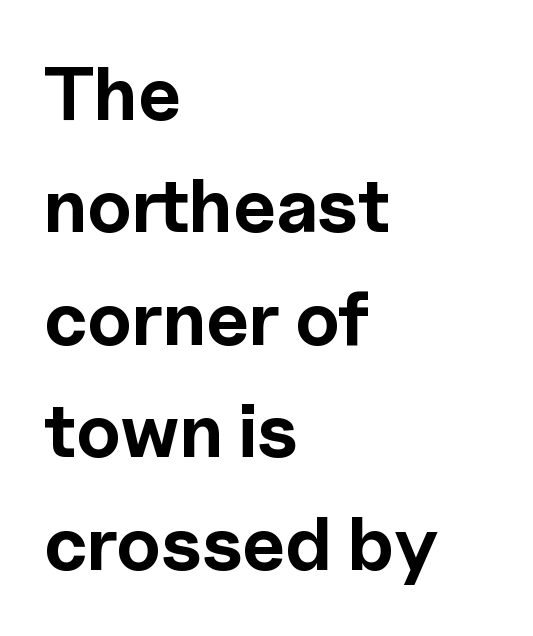
Varying glyph widths throughout — classic text-font behaviour. Honestly, the row spacing looks completely unremarkable. Type style note: lacks serifs. Compared with an ordinary text face, these strokes are far heavier — a full bold.
